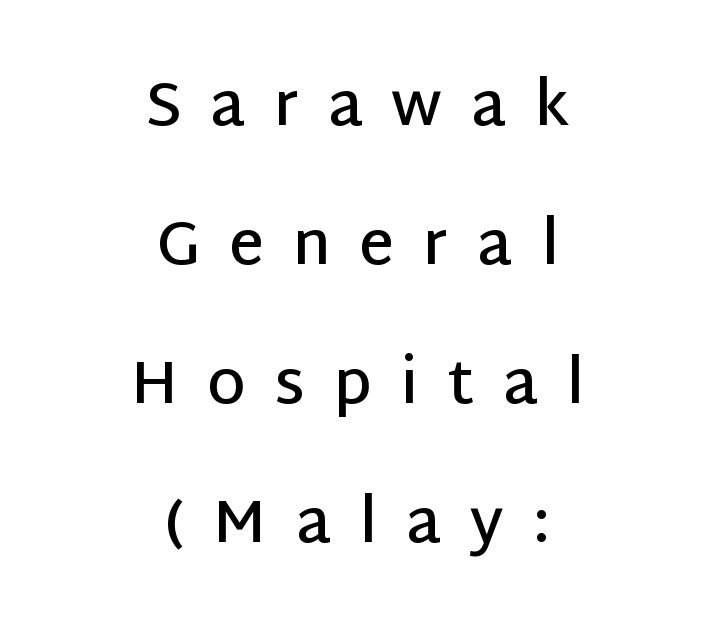
{"serif": "no", "italic": "no", "bold": "semi", "weight": "semibold", "width": "normal", "stroke_contrast": "low", "x_height": "large", "monospaced": "no", "underline": "no", "align": "center", "line_spacing": "loose", "line_spacing_ratio": 2.28, "letter_spacing": "wide", "letter_spacing_em": 0.47, "glyph_px": 61}
